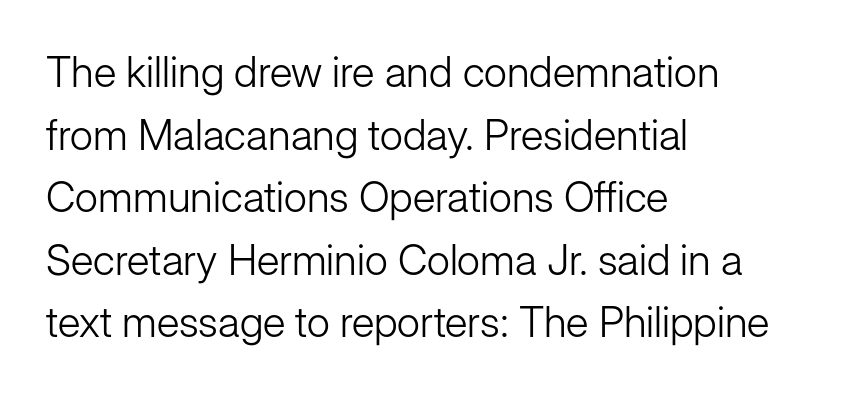
The image shows 42 px light sans-serif type, upright; set left-aligned, normal line spacing (1.49x), normal letter spacing, not underlined; low stroke contrast and a medium x-height.
